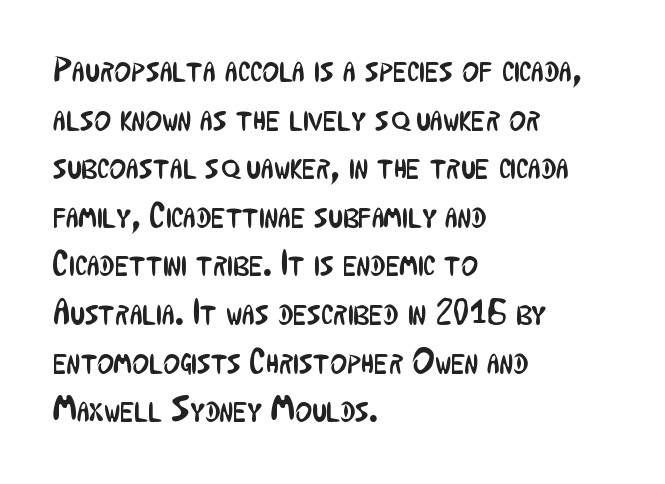
Q: Is the text bold? A: No.
Q: Is the text italic (slanted)? A: No, it is upright.
Q: Is the typeface a serif or a sans-serif typeface? A: Sans-serif.
Q: Is the text underlined? A: No.
Q: How is the paragraph aligned? A: Left-aligned.
Q: Is the spacing between letters normal or unusually wide? A: Normal.
Q: Is the spacing between lines tight, normal or loose? A: Normal.
Q: Width (condensed, normal, or wide)? A: Condensed.
Q: Stroke contrast? A: Low.
Q: x-height? A: Medium.
Q: Monospaced? A: No.
